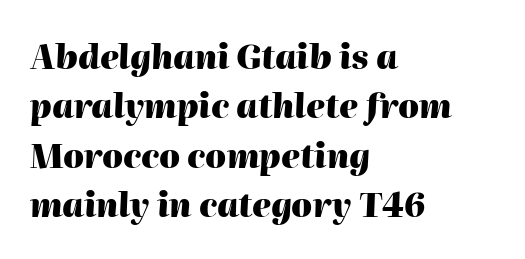
{"italic": "yes", "lean": "right", "slant_degrees": 2, "bold": "yes", "weight": "heavy", "width": "normal", "stroke_contrast": "high", "x_height": "medium", "monospaced": "no", "underline": "no", "align": "left", "line_spacing": "normal", "line_spacing_ratio": 1.5, "letter_spacing": "normal", "letter_spacing_em": 0.0, "glyph_px": 33}
